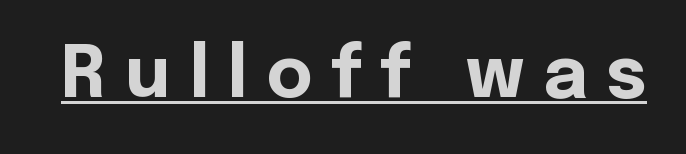
{"serif": "no", "italic": "no", "bold": "yes", "weight": "bold", "width": "normal", "x_height": "medium", "monospaced": "no", "underline": "yes", "letter_spacing": "wide", "letter_spacing_em": 0.26, "glyph_px": 71}
